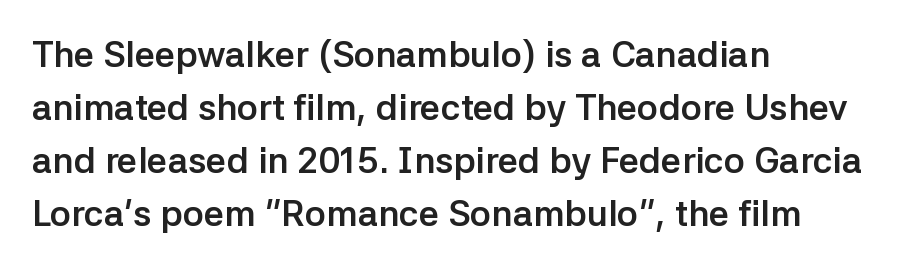
The image shows 36 px semibold sans-serif type, upright; set left-aligned, normal line spacing (1.47x), normal letter spacing, not underlined; low stroke contrast and a medium x-height.
